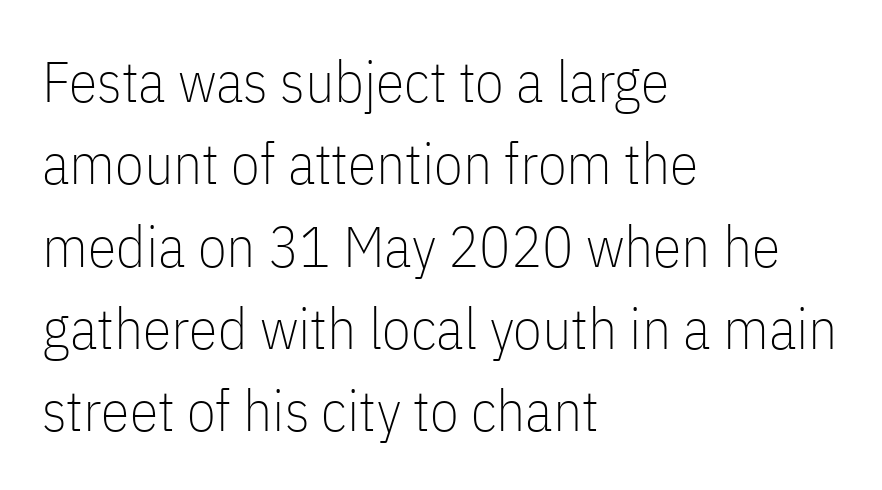
The image shows 58 px thin, condensed sans-serif type, upright; set left-aligned, normal line spacing (1.42x), normal letter spacing, not underlined; low stroke contrast and a medium x-height.
